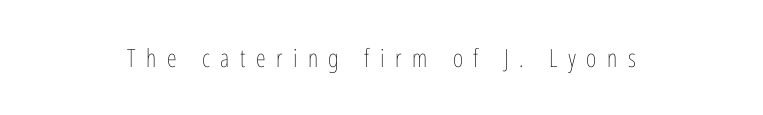
{"italic": "no", "bold": "no", "underline": "no", "align": "center", "letter_spacing": "wide", "letter_spacing_em": 0.42, "glyph_px": 25}
